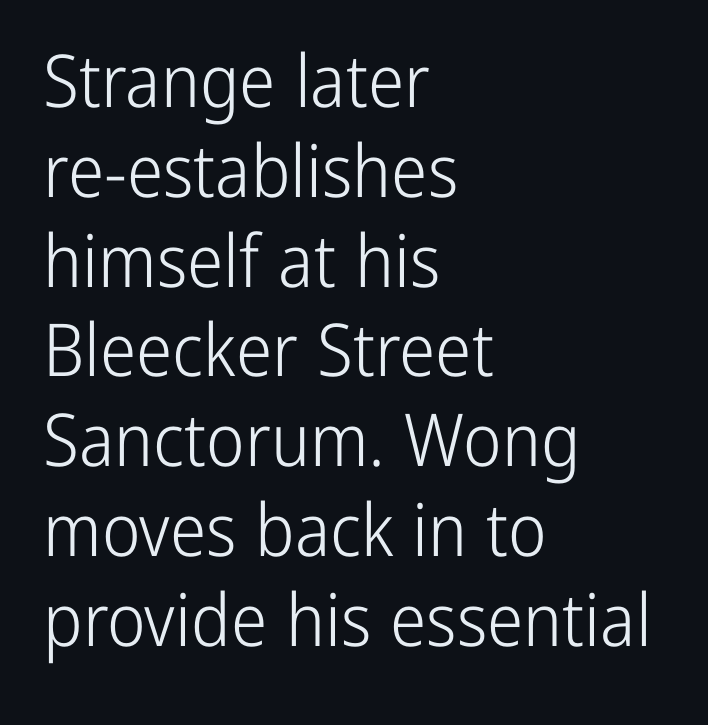
{"serif": "no", "italic": "no", "bold": "no", "weight": "light", "width": "condensed", "stroke_contrast": "low", "x_height": "medium", "monospaced": "no", "underline": "no", "align": "left", "line_spacing_ratio": 1.23, "letter_spacing": "normal", "letter_spacing_em": 0.0, "glyph_px": 73}
